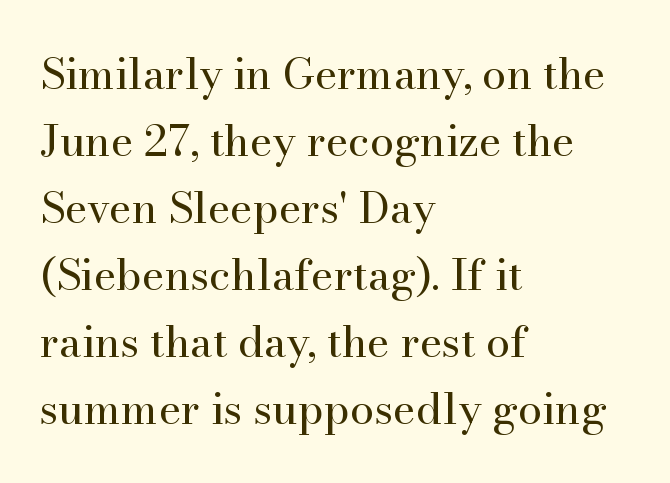
Q: Is the text bold? A: No.
Q: Is the text italic (slanted)? A: No, it is upright.
Q: Is the typeface a serif or a sans-serif typeface? A: Serif.
Q: Is the text underlined? A: No.
Q: How is the paragraph aligned? A: Left-aligned.
Q: Is the spacing between letters normal or unusually wide? A: Normal.
Q: Is the spacing between lines tight, normal or loose? A: Normal.
Q: Width (condensed, normal, or wide)? A: Normal.
Q: Stroke contrast? A: High.
Q: x-height? A: Small.
Q: Monospaced? A: No.
